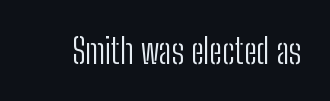
The image shows 35 px light, condensed sans-serif type, upright; set normal letter spacing, not underlined; low stroke contrast and a medium x-height.
